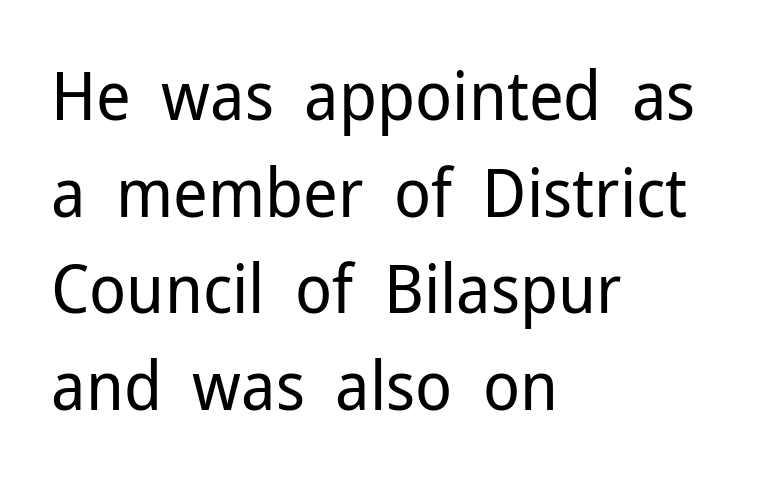
The image shows 68 px regular-weight sans-serif type, upright; set left-aligned, normal line spacing (1.42x), normal letter spacing, not underlined; low stroke contrast and a medium x-height.
